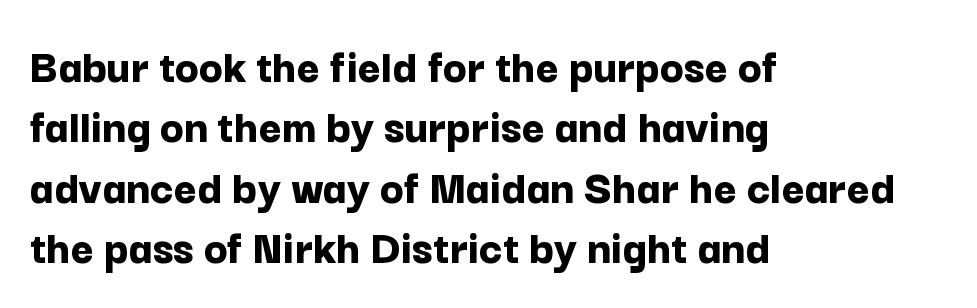
Q: Is the text bold? A: Yes.
Q: Is the text italic (slanted)? A: No, it is upright.
Q: Is the typeface a serif or a sans-serif typeface? A: Sans-serif.
Q: Is the text underlined? A: No.
Q: How is the paragraph aligned? A: Left-aligned.
Q: Is the spacing between letters normal or unusually wide? A: Normal.
Q: Width (condensed, normal, or wide)? A: Normal.
Q: Stroke contrast? A: Low.
Q: x-height? A: Medium.
Q: Monospaced? A: No.
